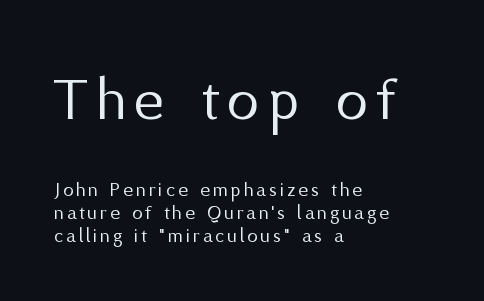
{"serif": "no", "italic": "no", "bold": "no", "weight": "regular", "width": "normal", "stroke_contrast": "medium", "x_height": "medium", "monospaced": "no", "underline": "no", "align": "left", "line_spacing": "tight", "line_spacing_ratio": 1.08, "larger_block": "first", "size_ratio": 3.05, "glyph_px": 64}
